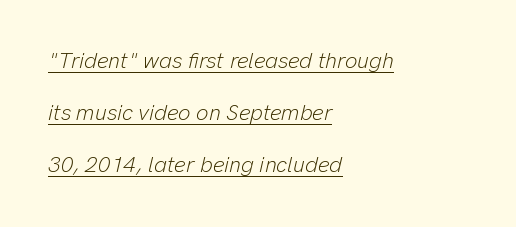
{"italic": "yes", "lean": "right", "slant_degrees": 13, "bold": "no", "underline": "yes", "align": "left", "line_spacing": "loose", "line_spacing_ratio": 2.36, "letter_spacing": "normal", "letter_spacing_em": 0.0, "glyph_px": 22}
